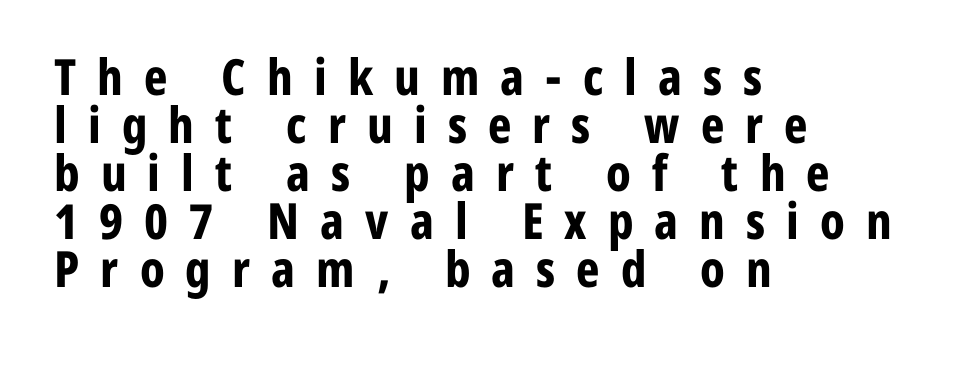
No feet cap the strokes, marking this as sans-serif type. Tracking here is generous; glyphs stand well apart from one another. This rendering uses left alignment, leaving the right contour irregular. It's the straight-up-and-down kind of type.
